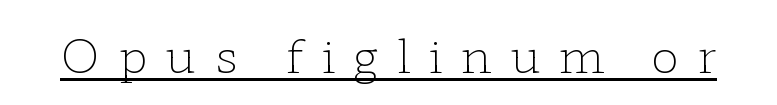
{"serif": "yes", "italic": "no", "bold": "no", "weight": "light", "width": "wide", "stroke_contrast": "low", "x_height": "medium", "monospaced": "no", "underline": "yes", "letter_spacing": "wide", "letter_spacing_em": 0.38, "glyph_px": 47}
